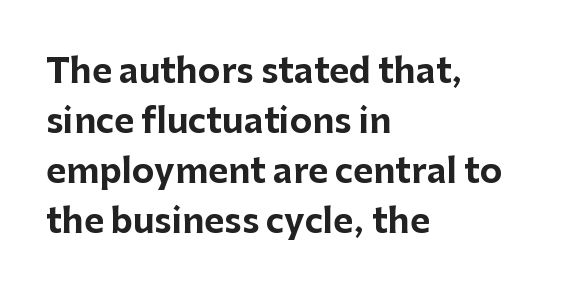
Looks like regular typesetting: each glyph gets only the width it needs. These lines are set flush left with a ragged right edge. The face used here is a sans, in the tradition of grotesques and geometrics. The rendering keeps characters at their native spacing. Characters remain perfectly vertical along every line. The lines sit at an ordinary, default distance from one another.
